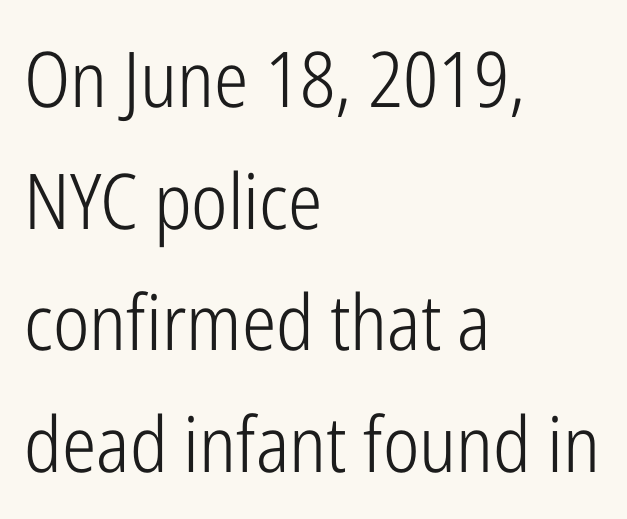
The tracking reads as untouched default to a designer's eye. The face used here is proportionally spaced, like ordinary book or web type. How would I describe the line gaps? Plain and ordinary. The font's upright variant was chosen for this text. The ragged edge is on the right, which tells us the setting is flush left.
